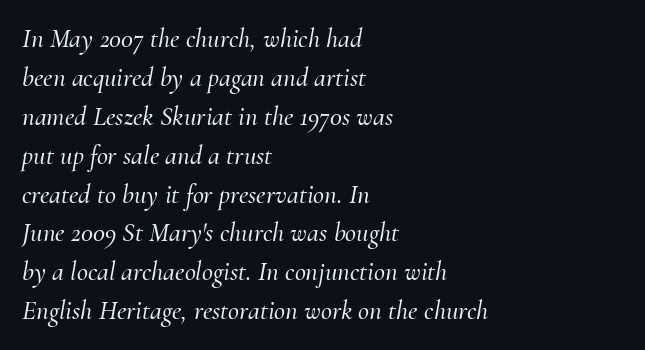
The font's italic variant was chosen for this text. The rendering anchors every line to the left-hand side. You could call the tracking neutral — neither tight nor loose. The line-height multiplier appears to be the usual default.
